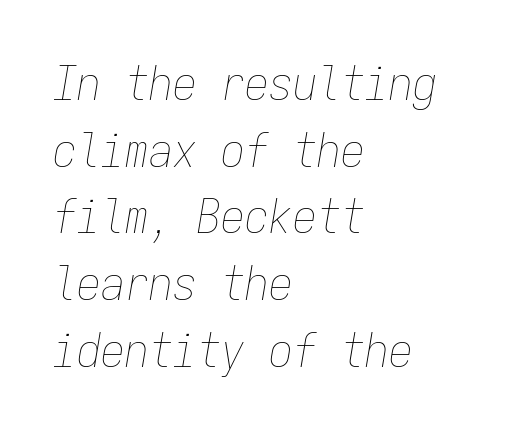
The image shows 48 px thin, condensed type, italic (leaning right), monospaced; set left-aligned, normal line spacing (1.39x), normal letter spacing, not underlined; low stroke contrast and a medium x-height.
